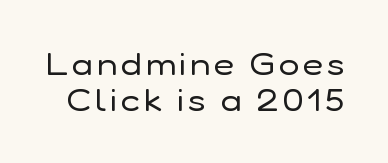
Q: Is the text bold? A: No.
Q: Is the text italic (slanted)? A: No, it is upright.
Q: Is the typeface a serif or a sans-serif typeface? A: Sans-serif.
Q: Is the text underlined? A: No.
Q: Width (condensed, normal, or wide)? A: Normal.
Q: Stroke contrast? A: Low.
Q: x-height? A: Medium.
Q: Monospaced? A: No.
